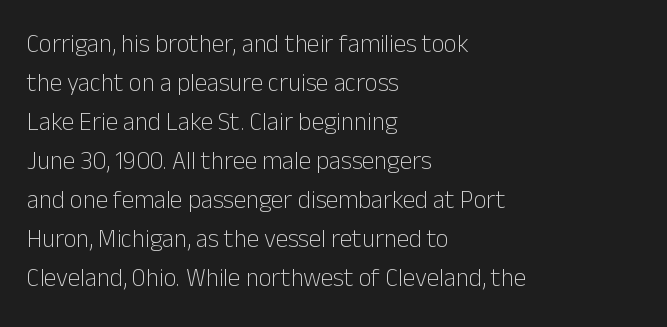
Q: Is the text bold? A: No.
Q: Is the text italic (slanted)? A: No, it is upright.
Q: Is the text underlined? A: No.
Q: How is the paragraph aligned? A: Left-aligned.
Q: Is the spacing between letters normal or unusually wide? A: Normal.
Q: Is the spacing between lines tight, normal or loose? A: Normal.
